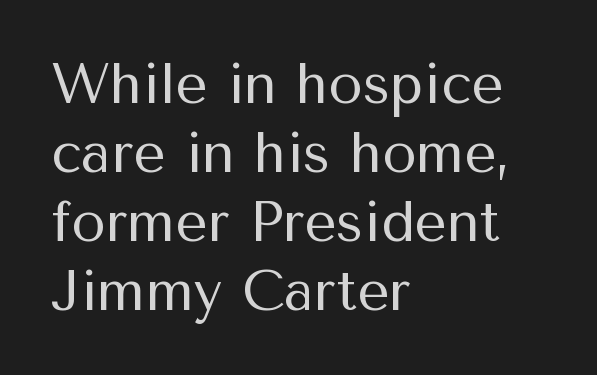
{"serif": "no", "italic": "no", "bold": "no", "weight": "regular", "width": "normal", "stroke_contrast": "medium", "x_height": "medium", "monospaced": "no", "underline": "no", "align": "left", "line_spacing_ratio": 1.23, "letter_spacing": "normal", "letter_spacing_em": 0.0, "glyph_px": 56}
